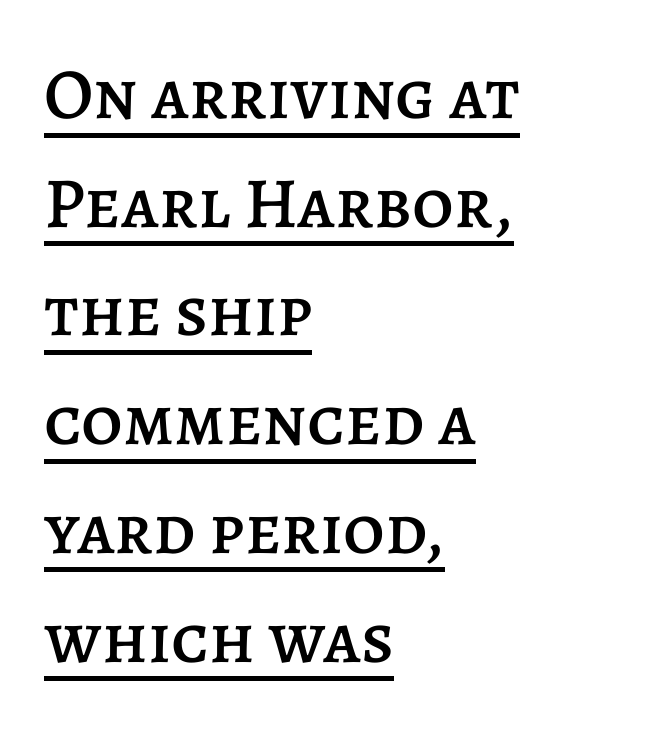
{"italic": "no", "width": "normal", "stroke_contrast": "low", "x_height": "large", "monospaced": "no", "underline": "yes", "align": "left", "line_spacing": "normal", "line_spacing_ratio": 1.51, "letter_spacing": "normal", "letter_spacing_em": 0.0, "glyph_px": 72}
